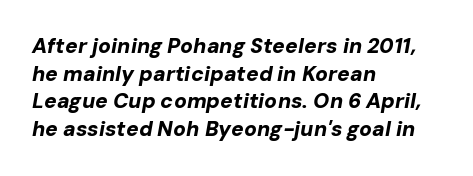
It's the slanting kind of type. Look at the stroke-to-counter ratio: heavy, a bold. Is the block centered? No — it sits flush against the left margin. Glyph-to-glyph distance matches everyday printed text. Quick note: interline space is typical. Descenders are the only things crossing below the line.
